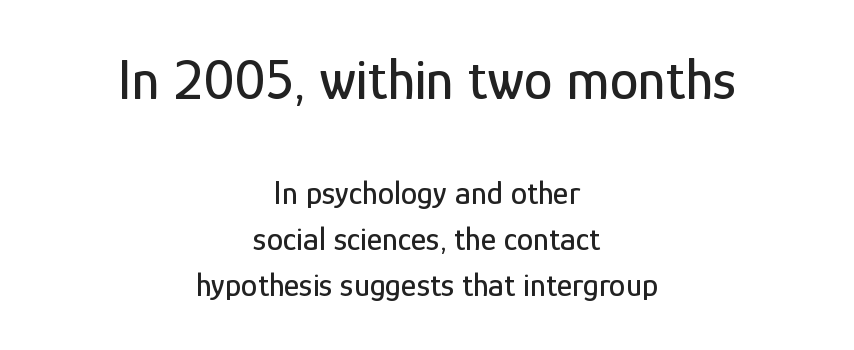
The typesetter chose a symmetrical, centered arrangement here. Observe the absence of serifs on each vertical stroke in this sample. Bare-footed words on every line. Each letter keeps its own natural width here, so spacing adapts to shape. You can tell it's not italic because the verticals are truly vertical. One glance says typical: line gaps are just what's usual.
